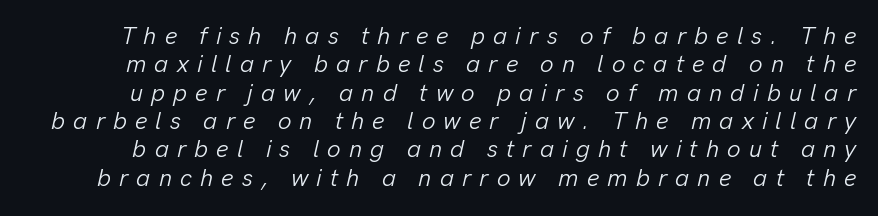
The image shows 24 px text type, italic (leaning right); set line spacing 1.18x, unusually wide letter spacing (+0.34 em), not underlined.
